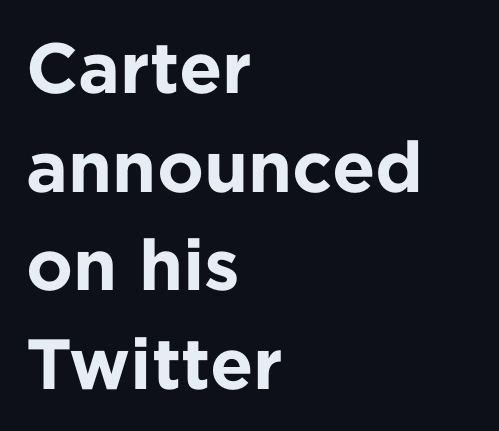
{"serif": "no", "italic": "no", "bold": "yes", "weight": "bold", "width": "normal", "stroke_contrast": "low", "x_height": "medium", "monospaced": "no", "underline": "no", "align": "left", "line_spacing": "normal", "line_spacing_ratio": 1.39, "letter_spacing": "normal", "letter_spacing_em": 0.0, "glyph_px": 71}
